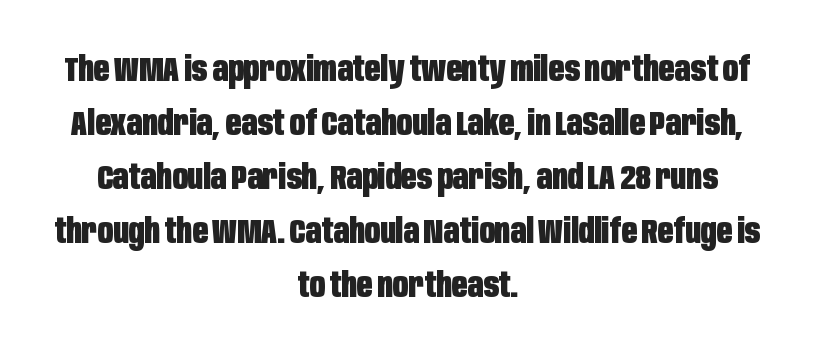
The image shows 34 px heavy, condensed sans-serif type, upright; set centered, normal line spacing (1.59x), normal letter spacing, not underlined; low stroke contrast and a large x-height.
